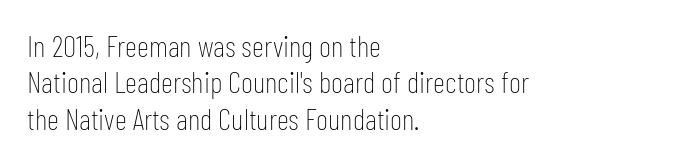
Q: Is the text bold? A: No.
Q: Is the text italic (slanted)? A: No, it is upright.
Q: Is the typeface a serif or a sans-serif typeface? A: Sans-serif.
Q: Is the text underlined? A: No.
Q: How is the paragraph aligned? A: Left-aligned.
Q: Is the spacing between letters normal or unusually wide? A: Normal.
Q: Width (condensed, normal, or wide)? A: Condensed.
Q: Stroke contrast? A: Low.
Q: x-height? A: Medium.
Q: Monospaced? A: No.
